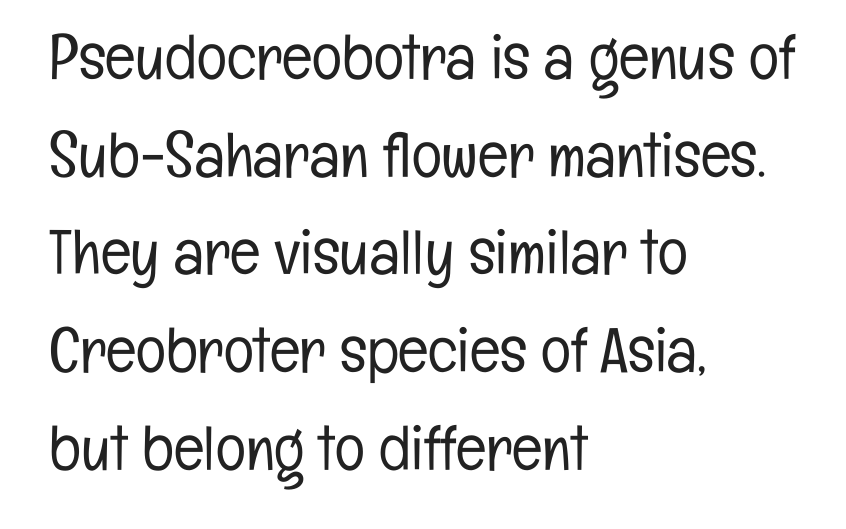
The image shows 63 px light, condensed sans-serif type, upright; set left-aligned, normal line spacing (1.55x), normal letter spacing, not underlined; low stroke contrast and a medium x-height.
